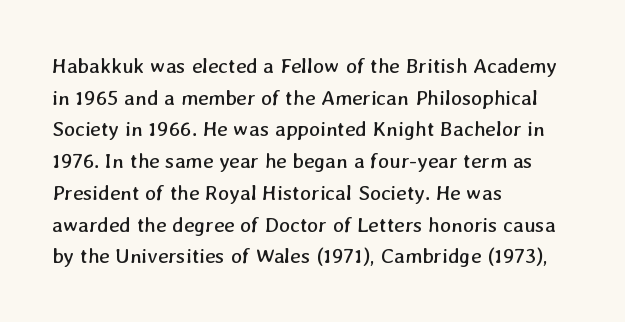
Is the stroke heavy? The answer is a plain regular-or-lighter. A bare baseline throughout the passage. The rows are spaced the way most documents space them. Leftover space on each line is placed entirely after the last word.
